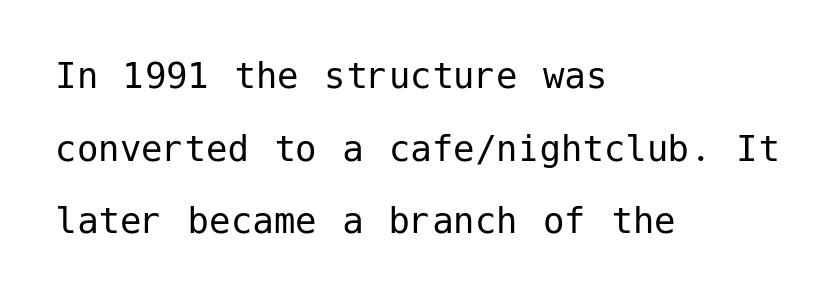
The image shows 43 px regular-weight sans-serif type, upright; set left-aligned, normal line spacing (1.69x), normal letter spacing, not underlined; low stroke contrast and a medium x-height.
